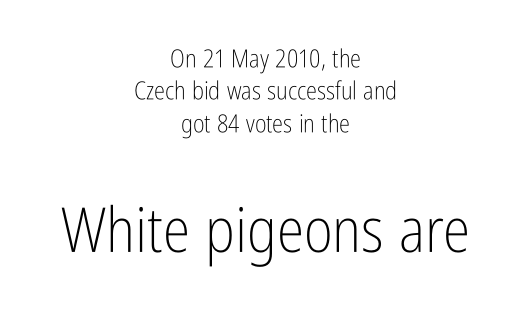
{"serif": "no", "italic": "no", "bold": "no", "weight": "light", "width": "condensed", "stroke_contrast": "low", "x_height": "medium", "monospaced": "no", "underline": "no", "align": "center", "line_spacing": "normal", "line_spacing_ratio": 1.3, "letter_spacing": "normal", "letter_spacing_em": 0.0, "larger_block": "second", "size_ratio": 2.48, "glyph_px": 62}
